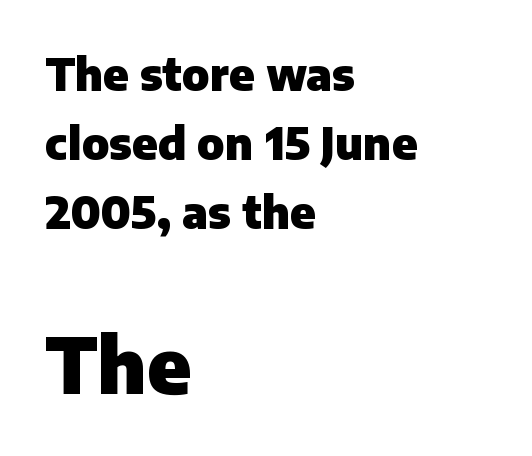
The typography opts for an upright posture over an oblique one. Each row of text sits above clean, open space. Is the block centered? No — it sits flush against the left margin. Inter-character spacing is left at the font's built-in metrics. Notice how thick the strokes are: this is what a full bold looks like. Leading matches the norm, producing a regular column.
